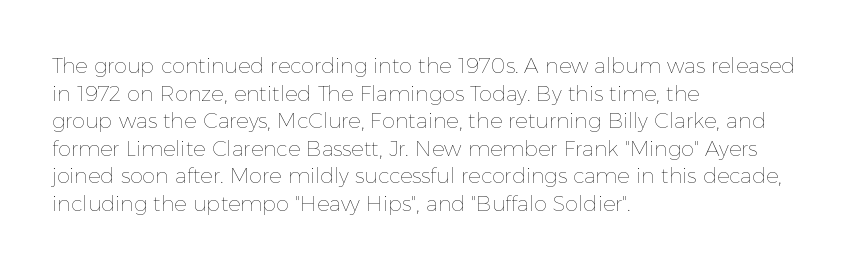
{"italic": "no", "bold": "no", "underline": "no", "align": "left", "line_spacing": "normal", "line_spacing_ratio": 1.31, "letter_spacing": "normal", "letter_spacing_em": 0.0, "glyph_px": 21}
